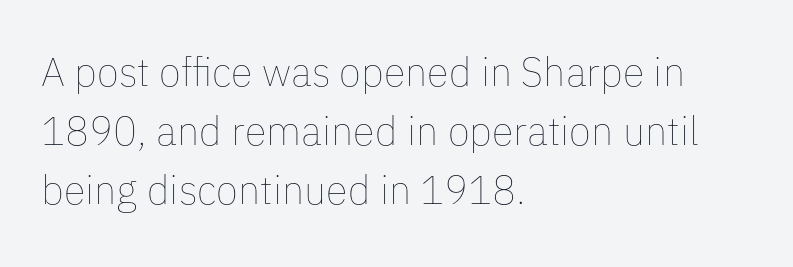
Q: Is the text bold? A: No.
Q: Is the text italic (slanted)? A: No, it is upright.
Q: Is the text underlined? A: No.
Q: How is the paragraph aligned? A: Left-aligned.
Q: Is the spacing between letters normal or unusually wide? A: Normal.
Q: Is the spacing between lines tight, normal or loose? A: Normal.
Q: Width (condensed, normal, or wide)? A: Normal.
Q: Stroke contrast? A: Low.
Q: x-height? A: Medium.
Q: Monospaced? A: No.
